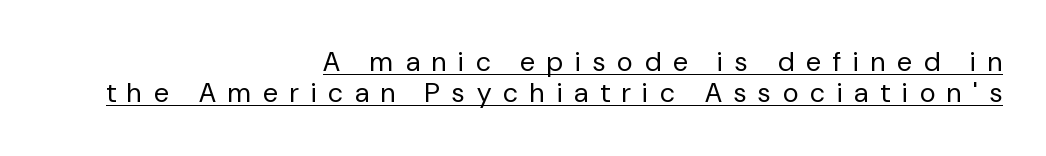
{"italic": "no", "bold": "no", "underline": "yes", "align": "right", "line_spacing": "tight", "line_spacing_ratio": 1.15, "letter_spacing": "wide", "letter_spacing_em": 0.45, "glyph_px": 27}
